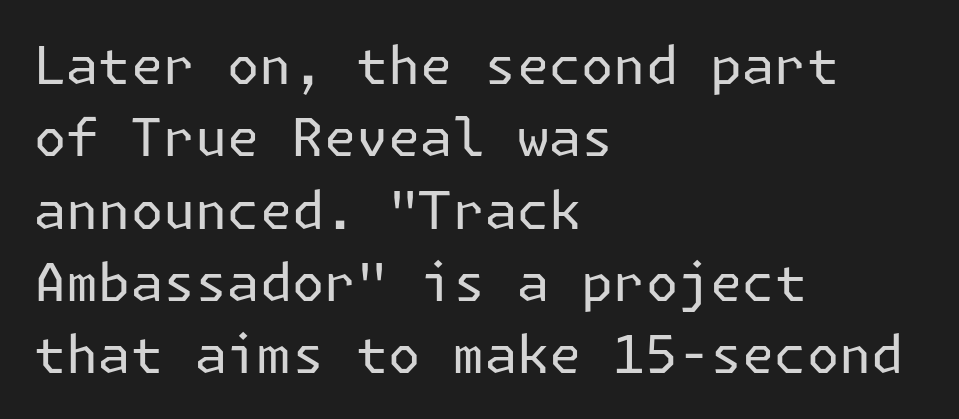
{"serif": "no", "italic": "no", "bold": "no", "weight": "regular", "width": "normal", "stroke_contrast": "low", "x_height": "medium", "underline": "no", "align": "left", "line_spacing": "normal", "line_spacing_ratio": 1.39, "letter_spacing": "normal", "letter_spacing_em": 0.0, "glyph_px": 52}
